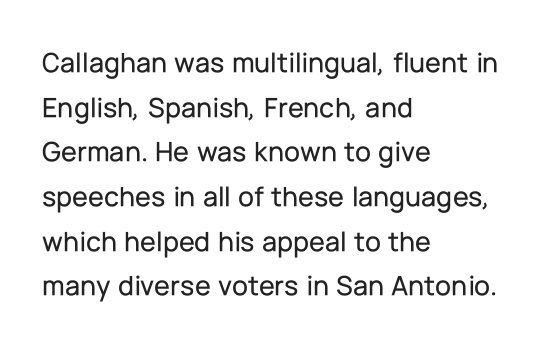
The image shows 29 px sans-serif type, upright; set left-aligned, normal line spacing (1.54x), normal letter spacing, not underlined; low stroke contrast and a medium x-height.
